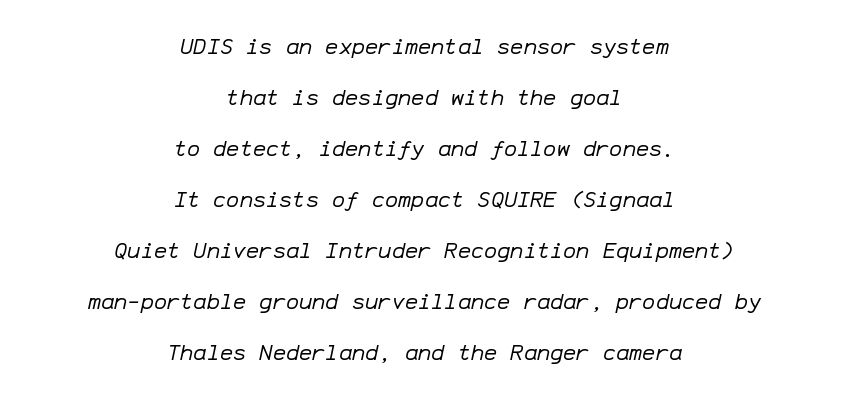
{"italic": "yes", "lean": "right", "slant_degrees": 12, "bold": "no", "underline": "no", "align": "center", "line_spacing": "loose", "line_spacing_ratio": 2.32, "letter_spacing": "normal", "letter_spacing_em": 0.0, "glyph_px": 22}
